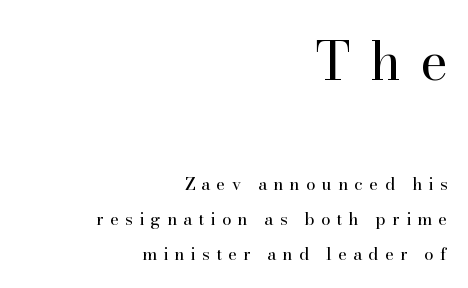
The image shows 52 px regular-weight serif type, upright; set right-aligned, loose line spacing (2.06x), unusually wide letter spacing (+0.37 em), not underlined; the first (top) block is 3.06x larger; high stroke contrast and a small x-height.
